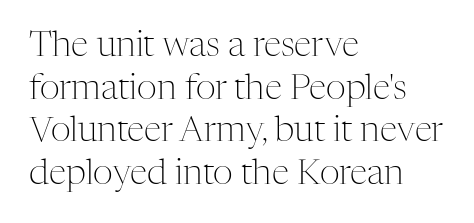
The image shows 35 px light serif type, upright; set left-aligned, line spacing 1.22x, normal letter spacing, not underlined; medium stroke contrast and a medium x-height.
